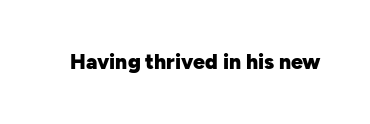
Q: Is the text bold? A: Yes.
Q: Is the text italic (slanted)? A: No, it is upright.
Q: Is the text underlined? A: No.
Q: Is the spacing between letters normal or unusually wide? A: Normal.
